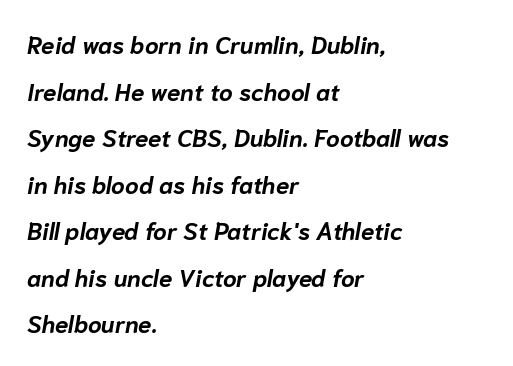
Typesetter's note: full bold, strokes at maximum text heaviness. Every row of glyphs begins at an identical x-position on the left. Does the lettering tilt? It does — this is italic. Quick note: underline off.
